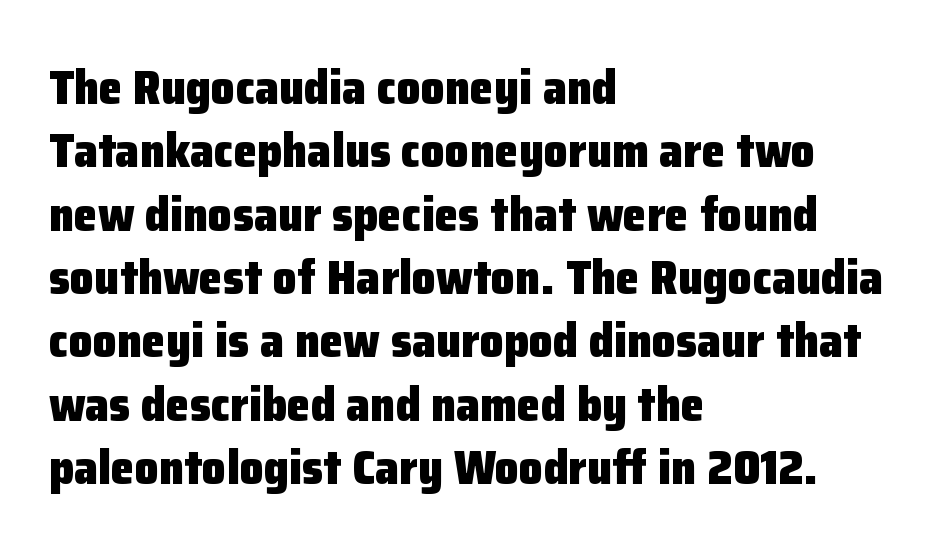
Between one letter and the next there's only the usual sliver of space. The ragged edge is on the right, which tells us the setting is flush left. Is this a fixed-width face? No — the glyphs have proportional, varying widths. Baseline-to-baseline distance is the conventional proportion of letter height. Honestly, there is no underline to notice here at all. Heft: maximum for text — a bold.
